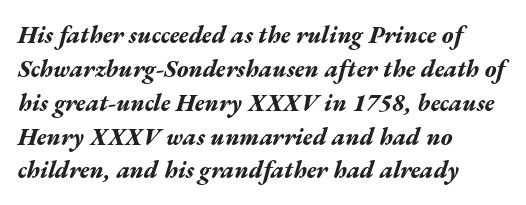
Slanted lettering throughout. The rendering uses a bold face; every stroke is thick and dark. Notice how descenders clear the ascenders below comfortably — that's standard leading. The setting favours the left margin, as ordinary paragraphs usually do. Nobody touched the tracking dial on this one. The baseline area is clear.
